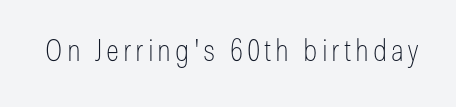
The image shows 31 px thin, condensed sans-serif type, upright; set not underlined; low stroke contrast and a medium x-height.
